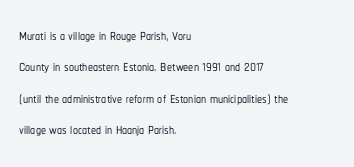
{"italic": "no", "underline": "no", "align": "left", "line_spacing": "normal", "line_spacing_ratio": 1.57, "letter_spacing": "normal", "letter_spacing_em": 0.0, "glyph_px": 20}
